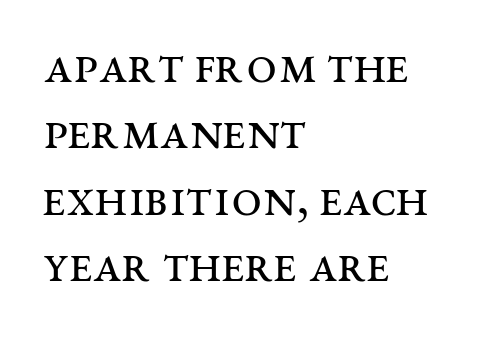
Q: Is the text bold? A: No.
Q: Is the text italic (slanted)? A: No, it is upright.
Q: Is the typeface a serif or a sans-serif typeface? A: Serif.
Q: Is the text underlined? A: No.
Q: How is the paragraph aligned? A: Left-aligned.
Q: Is the spacing between letters normal or unusually wide? A: Normal.
Q: Width (condensed, normal, or wide)? A: Wide.
Q: Stroke contrast? A: Medium.
Q: x-height? A: Large.
Q: Monospaced? A: No.
